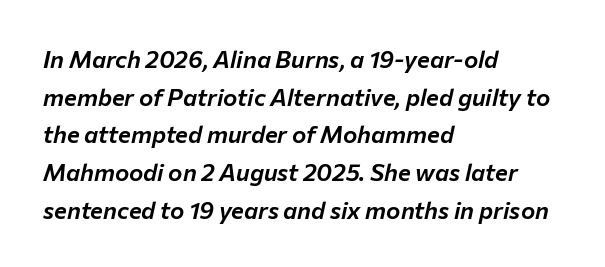
Q: Is the text italic (slanted)? A: Yes, it leans right by about 12 degrees.
Q: Is the text underlined? A: No.
Q: How is the paragraph aligned? A: Left-aligned.
Q: Is the spacing between letters normal or unusually wide? A: Normal.
Q: Is the spacing between lines tight, normal or loose? A: Normal.
